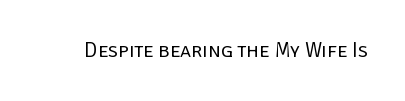
{"italic": "no", "bold": "no", "underline": "no", "letter_spacing": "normal", "letter_spacing_em": 0.0, "glyph_px": 21}
